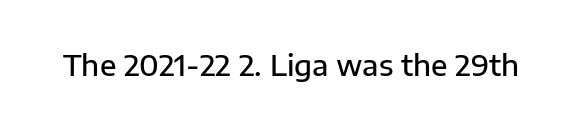
The baseline area is clear. Characters follow at the spacing the type designer built in. The passage shown is semibold, sitting just below true bold. Character widths vary here, with narrow letters taking less room than wide ones. Observe the absence of serifs on each vertical stroke in this sample.
